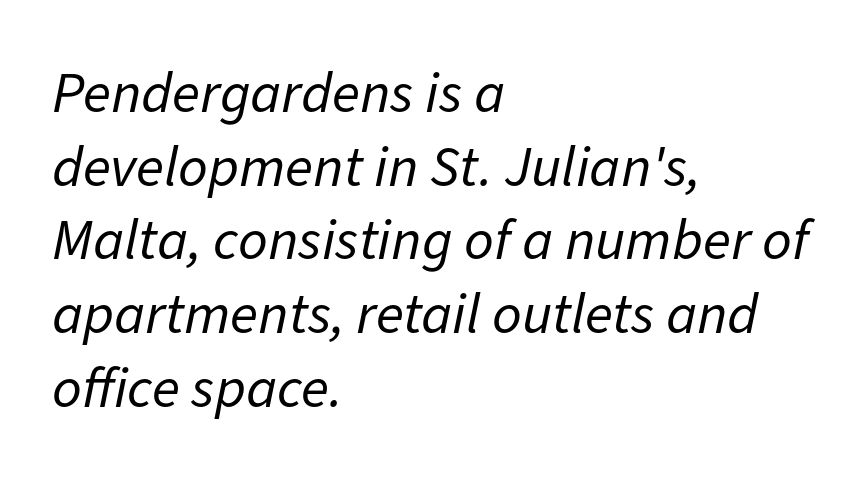
If you drew a line through each stem, it would be angled. The characters are drawn with everyday or finer stroke widths. Standard letterfit; no display-style spreading of the glyphs. The passage shown is typed in a proportional face where columns would drift. Has an underline been added? It has not. Left-aligned paragraph, ragged on the right.
